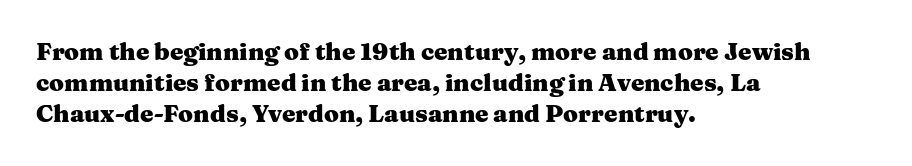
Q: Is the text bold? A: Yes.
Q: Is the text italic (slanted)? A: No, it is upright.
Q: Is the text underlined? A: No.
Q: How is the paragraph aligned? A: Left-aligned.
Q: Is the spacing between letters normal or unusually wide? A: Normal.
Q: Is the spacing between lines tight, normal or loose? A: Normal.
